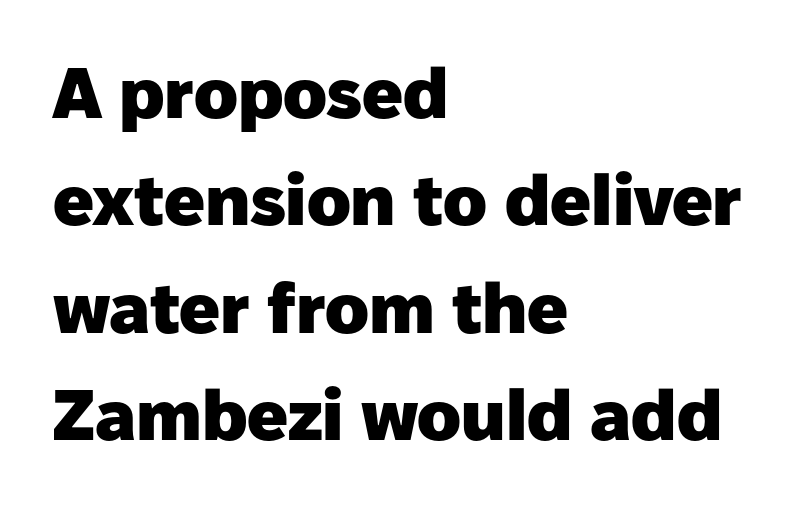
Q: Is the text bold? A: Yes.
Q: Is the text italic (slanted)? A: No, it is upright.
Q: Is the typeface a serif or a sans-serif typeface? A: Sans-serif.
Q: Is the text underlined? A: No.
Q: How is the paragraph aligned? A: Left-aligned.
Q: Is the spacing between letters normal or unusually wide? A: Normal.
Q: Is the spacing between lines tight, normal or loose? A: Normal.
Q: Width (condensed, normal, or wide)? A: Normal.
Q: Stroke contrast? A: Low.
Q: x-height? A: Medium.
Q: Monospaced? A: No.
